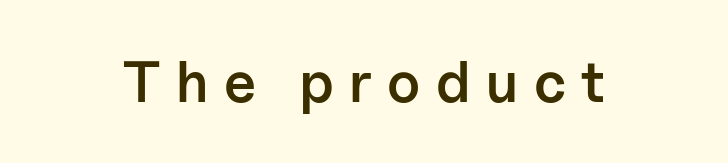
Check the space under the baseline: it is left empty. Typographic density is moderately raised because the face is semibold. Each letter keeps its own natural width here, so spacing adapts to shape. The rendering inserts visible extra space after every character. Each letter's strokes conclude bluntly, with no projecting serifs.
